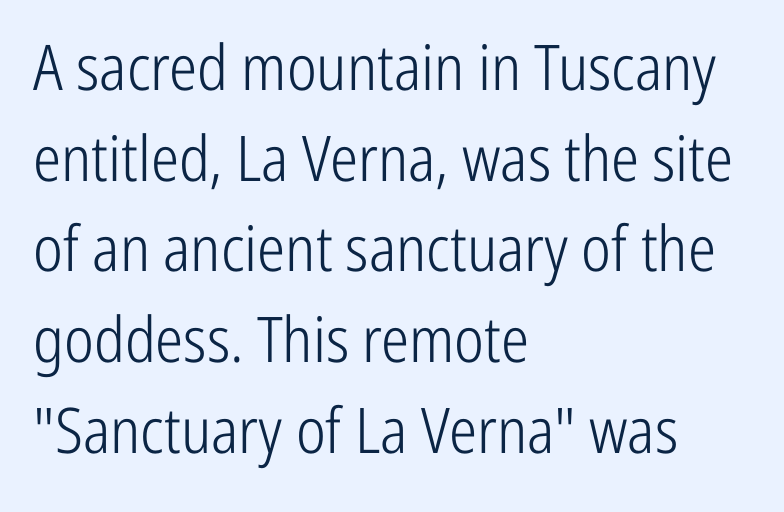
This sample has the flowing, uneven cadence of proportional lettering. How are the letters spaced? Ordinarily, with no added tracking. A normal amount of white space separates one row of letters from the next. No extra ink here — the face is not bold. The words here are not underlined. The face used here is a sans, in the tradition of grotesques and geometrics.
